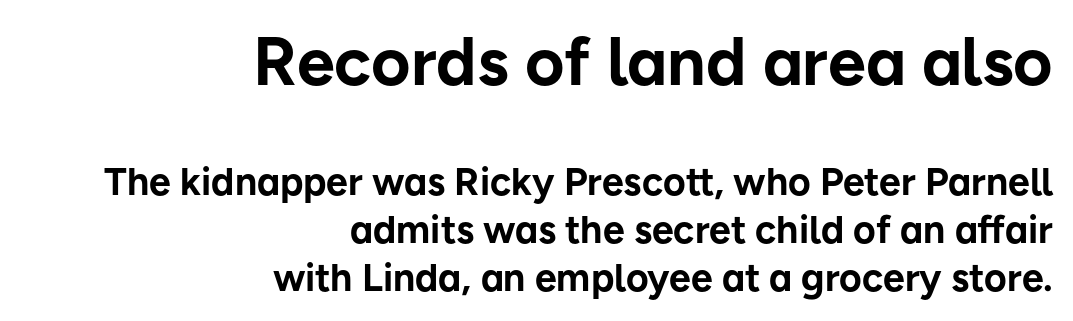
Lines of text with bare space underneath. Scale decreases going downward across the two blocks. When letters stand straight like this, we call the style roman or upright. The lines are quadded right.
